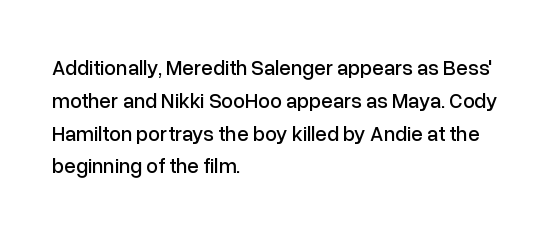
Whoever set this chose a conventional vertical rhythm. Quick note: not italic, upright. Only glyphs here, with clear space below each row. The horizontal fit of the characters is conventional and even. Notice how the passage keeps a crisp vertical edge on the left only.
